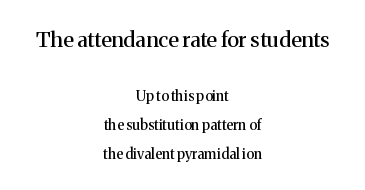
Q: Is the text italic (slanted)? A: No, it is upright.
Q: Is the text underlined? A: No.
Q: How is the paragraph aligned? A: Centered.
Q: Is the spacing between letters normal or unusually wide? A: Normal.
Q: Is the spacing between lines tight, normal or loose? A: Loose.
Q: Which block of text is set in a larger size, the first (top) or the second (bottom)? A: The first (top) one.
